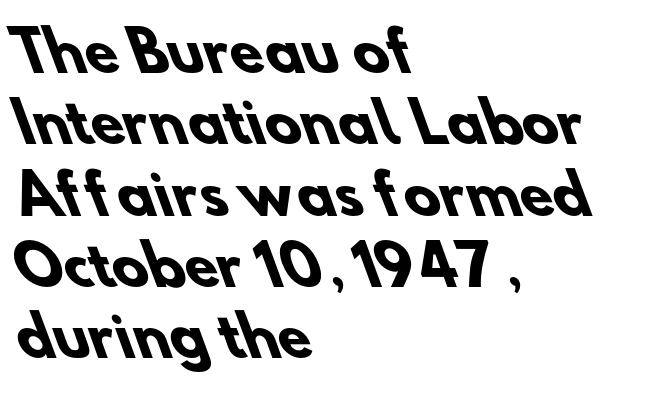
{"serif": "no", "bold": "yes", "weight": "heavy", "width": "normal", "stroke_contrast": "low", "x_height": "small", "monospaced": "no", "underline": "no", "align": "left", "line_spacing": "normal", "line_spacing_ratio": 1.32, "letter_spacing": "normal", "letter_spacing_em": 0.0, "glyph_px": 54}
